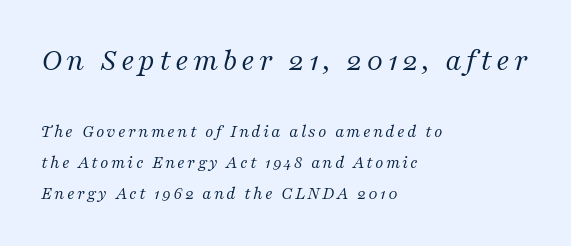
The image shows 32 px regular-weight serif type, italic (leaning right); set left-aligned, line spacing 1.71x, not underlined; the first (top) block is 1.78x larger; medium stroke contrast and a medium x-height.
